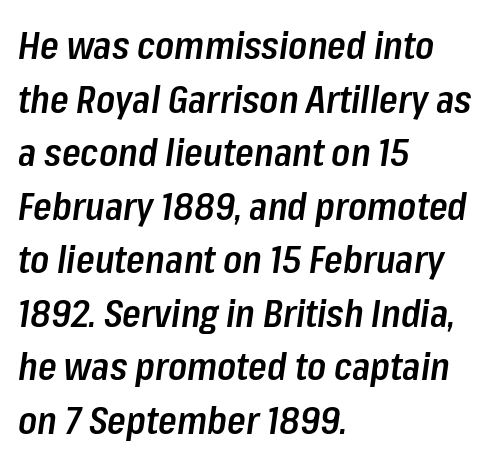
Horizontal bands of white between lines are of average thickness. The rendering anchors every line to the left-hand side. What stands out about the letter spacing? Nothing — it is the standard amount. A semibold gives these letters moderate extra thickness, short of bold. It's the slanting kind of type. Descenders are the only things crossing below the line.
